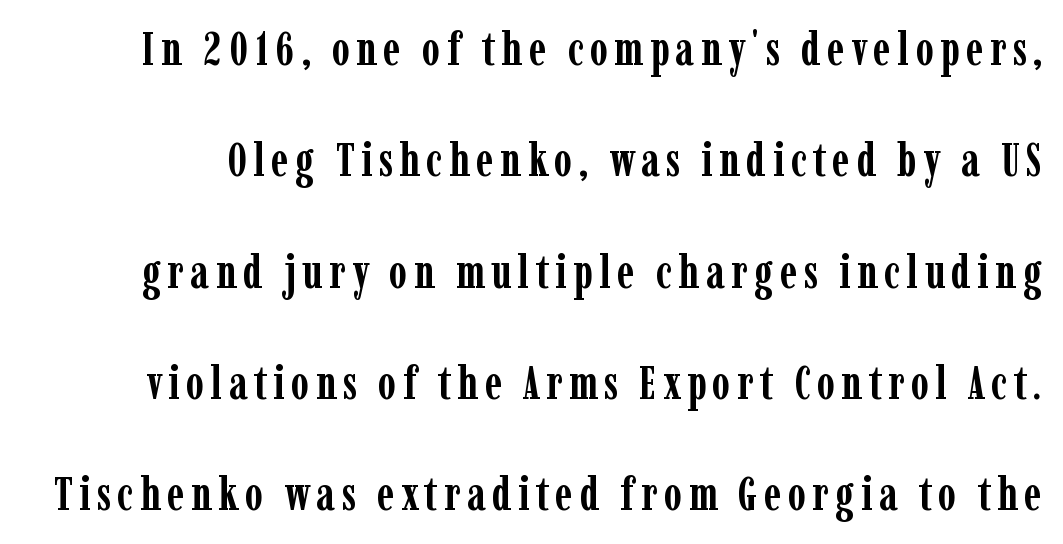
Q: Is the text bold? A: Yes.
Q: Is the text italic (slanted)? A: No, it is upright.
Q: Is the typeface a serif or a sans-serif typeface? A: Serif.
Q: Is the text underlined? A: No.
Q: Is the spacing between lines tight, normal or loose? A: Loose.
Q: Width (condensed, normal, or wide)? A: Condensed.
Q: Stroke contrast? A: Low.
Q: x-height? A: Medium.
Q: Monospaced? A: No.
